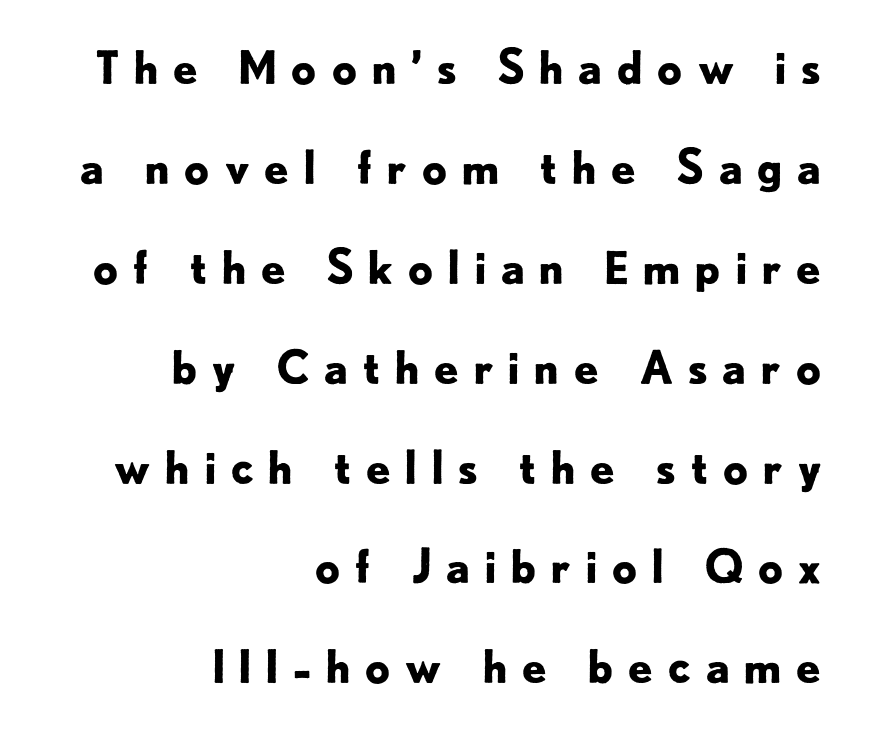
The image shows 45 px bold sans-serif type, upright; set right-aligned, loose line spacing (2.22x), unusually wide letter spacing (+0.29 em), not underlined; low stroke contrast and a small x-height.
